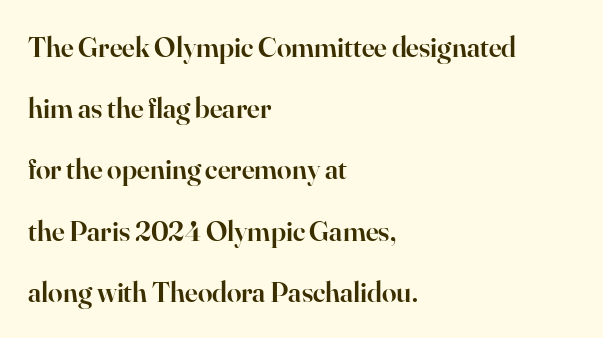
{"serif": "yes", "italic": "no", "bold": "semi", "weight": "semibold", "width": "normal", "stroke_contrast": "high", "x_height": "small", "monospaced": "no", "underline": "no", "align": "left", "line_spacing": "loose", "line_spacing_ratio": 2.11, "letter_spacing": "normal", "letter_spacing_em": 0.0, "glyph_px": 29}
